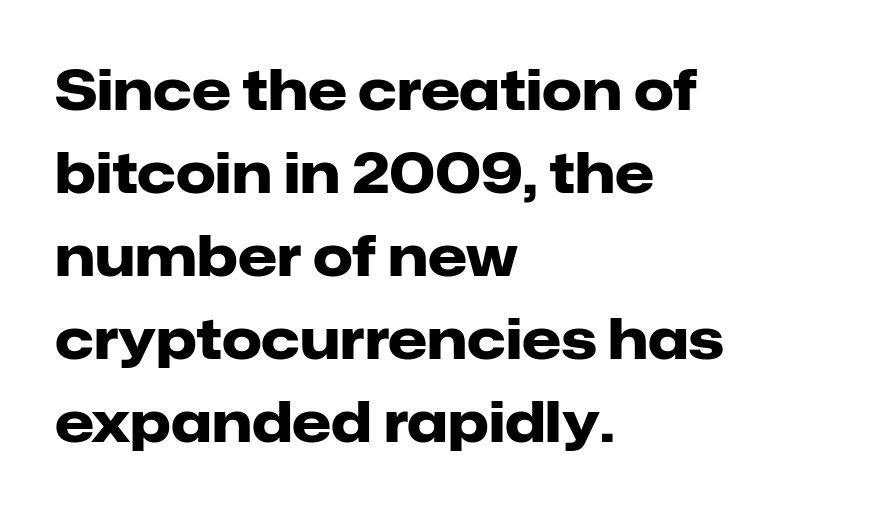
Q: Is the text bold? A: Yes.
Q: Is the text italic (slanted)? A: No, it is upright.
Q: Is the typeface a serif or a sans-serif typeface? A: Sans-serif.
Q: Is the text underlined? A: No.
Q: How is the paragraph aligned? A: Left-aligned.
Q: Is the spacing between letters normal or unusually wide? A: Normal.
Q: Is the spacing between lines tight, normal or loose? A: Normal.
Q: Width (condensed, normal, or wide)? A: Normal.
Q: Stroke contrast? A: Low.
Q: x-height? A: Medium.
Q: Monospaced? A: No.
